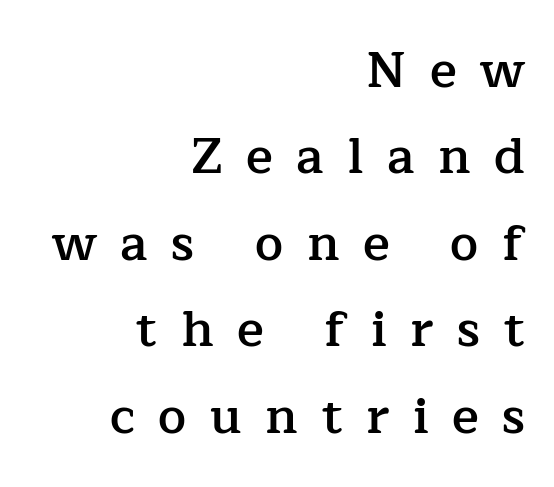
The image shows 50 px semibold serif type, upright; set right-aligned, line spacing 1.73x, unusually wide letter spacing (+0.47 em), not underlined; low stroke contrast and a medium x-height.
